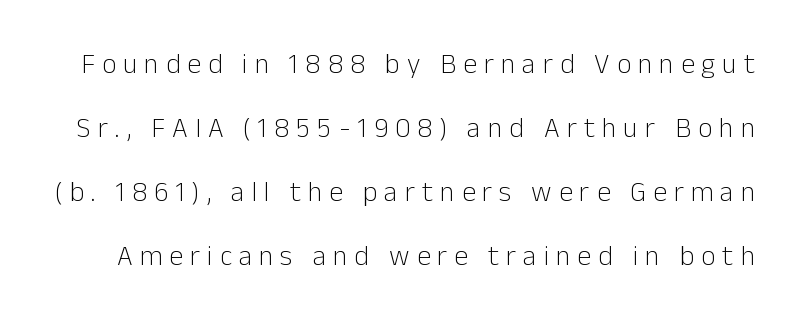
{"serif": "no", "italic": "no", "bold": "no", "weight": "light", "width": "normal", "stroke_contrast": "low", "x_height": "medium", "monospaced": "no", "underline": "no", "line_spacing": "loose", "line_spacing_ratio": 2.29, "letter_spacing": "wide", "letter_spacing_em": 0.25, "glyph_px": 28}
